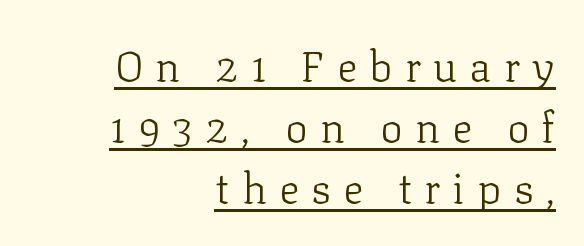
Q: Is the text bold? A: No.
Q: Is the text italic (slanted)? A: No, it is upright.
Q: Is the typeface a serif or a sans-serif typeface? A: Serif.
Q: Is the text underlined? A: Yes.
Q: How is the paragraph aligned? A: Right-aligned.
Q: Is the spacing between letters normal or unusually wide? A: Unusually wide.
Q: Is the spacing between lines tight, normal or loose? A: Normal.
Q: Width (condensed, normal, or wide)? A: Normal.
Q: Stroke contrast? A: Low.
Q: x-height? A: Medium.
Q: Monospaced? A: No.
